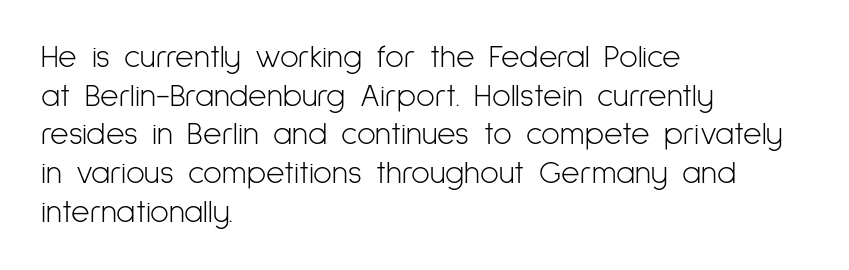
Here the designer chose a conventional face with non-uniform glyph widths. These lines stack with their left ends in a neat column. Observe the ordinary spacing: letters are neighbours, not strangers. The font is comparable to plain body text, perhaps lighter.
